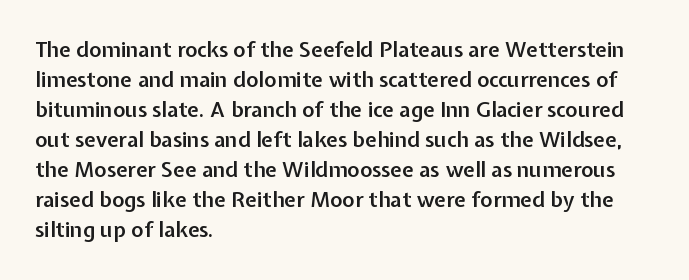
What weight is shown? A semibold, between regular and bold. Nobody touched the tracking dial on this one. This sample keeps an unexceptional amount of space between lines. The typography opts for an upright posture over an oblique one. These lines stack with their left ends in a neat column. The specimen omits any rule beneath the text block's lines.
